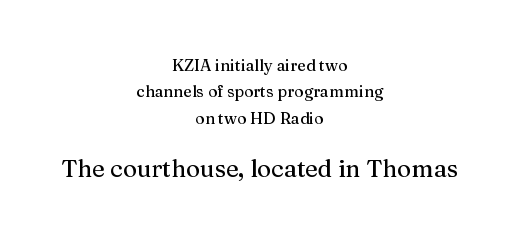
The image shows 24 px text type, upright; set centered, normal line spacing (1.65x), normal letter spacing, not underlined; the second (bottom) block is 1.5x larger.
